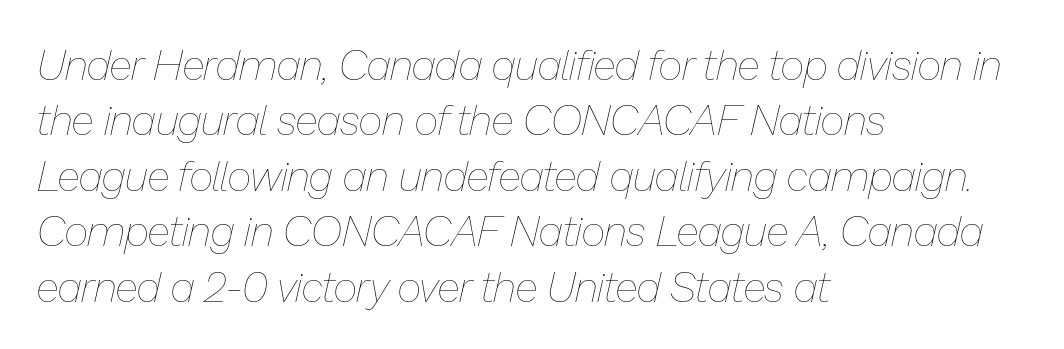
No heavy texture on the line: the type isn't bold. Caption: multi-line text, flush left, ragged right. No extra tracking has been applied to these lines. Descender tails drop into unmarked territory.
